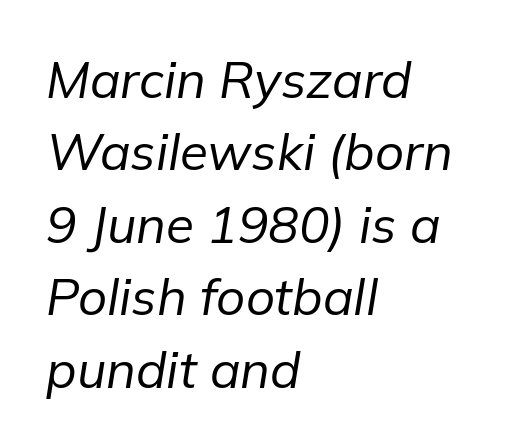
{"italic": "yes", "lean": "right", "slant_degrees": 9, "bold": "no", "weight": "regular", "width": "normal", "stroke_contrast": "low", "x_height": "medium", "monospaced": "no", "underline": "no", "align": "left", "line_spacing": "normal", "line_spacing_ratio": 1.42, "letter_spacing": "normal", "letter_spacing_em": 0.0, "glyph_px": 51}
